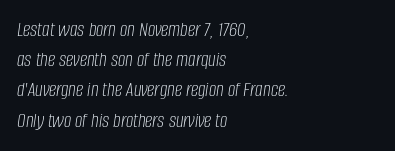
The image shows 21 px text type, italic (leaning right); set left-aligned, normal line spacing (1.44x), normal letter spacing, not underlined.
